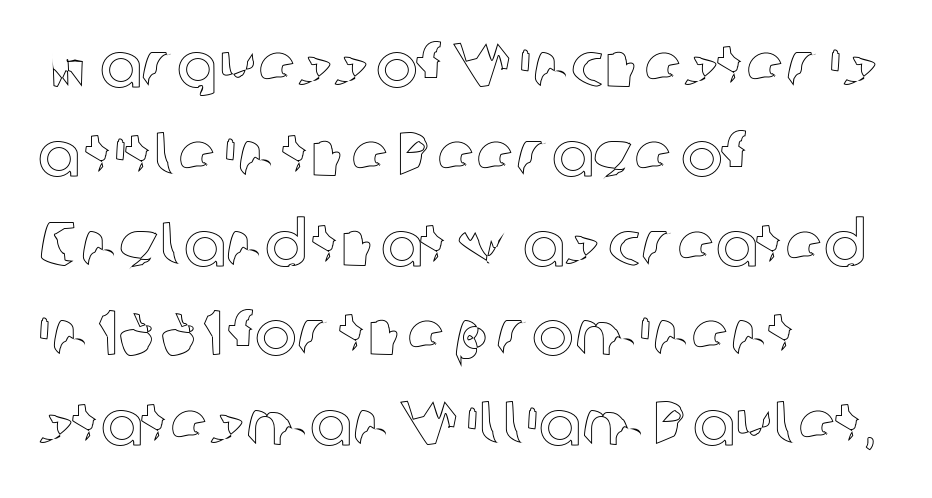
If you drew a line through each stem, it would be perfectly vertical. The letters advance in unequal steps, a hallmark of proportional type. Anything drawn beneath the words? Only blank space. Rows of type keep a routine distance in the vertical direction. The rag falls on the right side of this text block.
